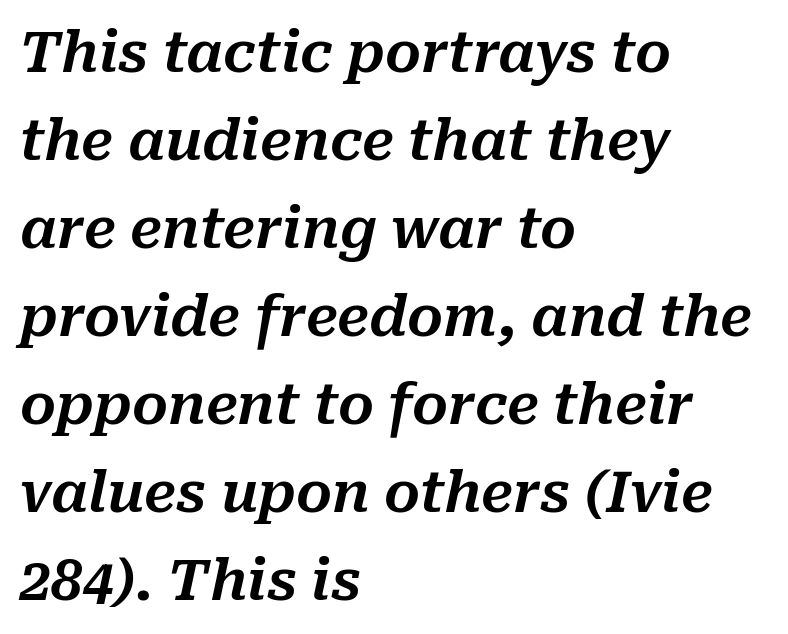
The image shows 56 px text type, italic (leaning right); set left-aligned, normal line spacing (1.57x), normal letter spacing, not underlined; medium stroke contrast and a medium x-height.
